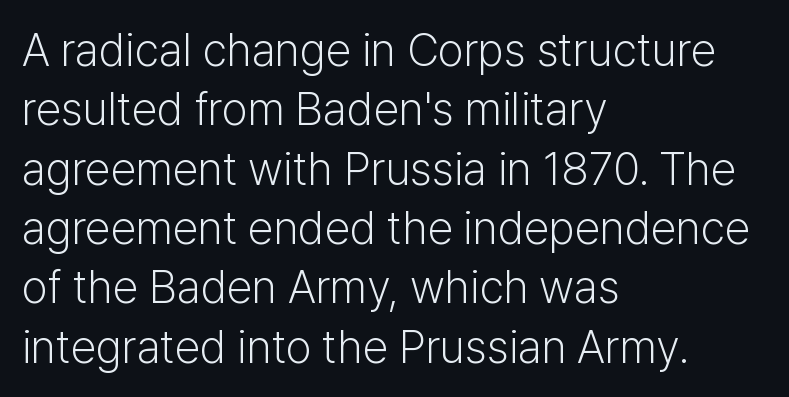
The letters stand upright; this is a roman face. The letters advance in unequal steps, a hallmark of proportional type. Nothing unusual about the tracking: characters are spaced as the font intends. The typesetter chose a ragged-right arrangement here.
